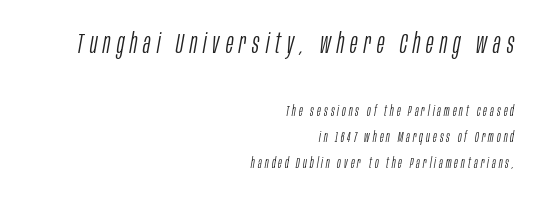
{"italic": "yes", "lean": "right", "slant_degrees": 10, "bold": "no", "weight": "light", "width": "condensed", "stroke_contrast": "low", "x_height": "large", "monospaced": "no", "underline": "no", "align": "right", "line_spacing_ratio": 1.85, "letter_spacing": "wide", "letter_spacing_em": 0.22, "larger_block": "first", "size_ratio": 2.0, "glyph_px": 28}
